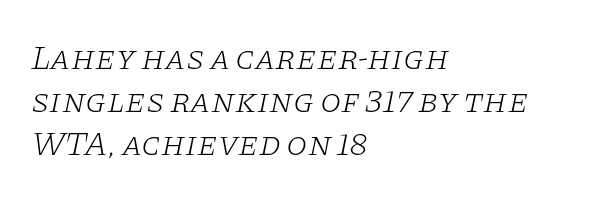
{"serif": "yes", "italic": "yes", "lean": "right", "slant_degrees": 11, "bold": "no", "weight": "light", "width": "wide", "stroke_contrast": "low", "x_height": "large", "monospaced": "no", "underline": "no", "align": "left", "line_spacing": "normal", "line_spacing_ratio": 1.27, "letter_spacing": "normal", "letter_spacing_em": 0.0, "glyph_px": 34}
